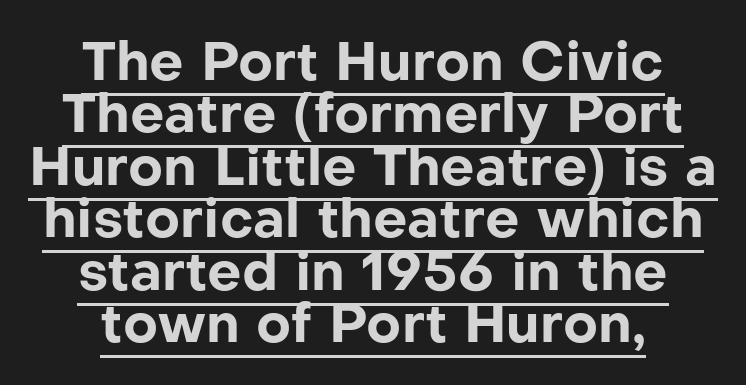
{"serif": "no", "italic": "no", "bold": "yes", "weight": "bold", "width": "normal", "stroke_contrast": "low", "x_height": "medium", "monospaced": "no", "underline": "yes", "align": "center", "line_spacing": "tight", "line_spacing_ratio": 0.97, "letter_spacing": "normal", "letter_spacing_em": 0.0, "glyph_px": 54}
